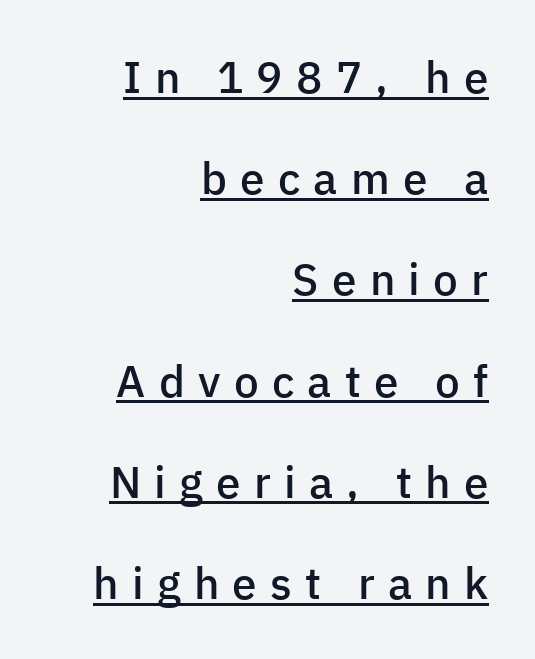
Q: Is the text bold? A: Semi-bold.
Q: Is the text italic (slanted)? A: No, it is upright.
Q: Is the typeface a serif or a sans-serif typeface? A: Sans-serif.
Q: Is the text underlined? A: Yes.
Q: How is the paragraph aligned? A: Right-aligned.
Q: Is the spacing between letters normal or unusually wide? A: Unusually wide.
Q: Is the spacing between lines tight, normal or loose? A: Loose.
Q: Width (condensed, normal, or wide)? A: Normal.
Q: Stroke contrast? A: Low.
Q: x-height? A: Medium.
Q: Monospaced? A: No.
